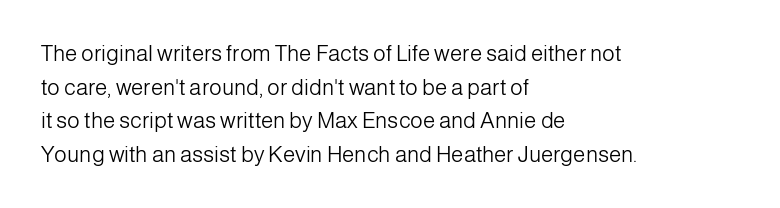
The image shows 22 px text type, upright; set left-aligned, normal line spacing (1.53x), normal letter spacing, not underlined.
